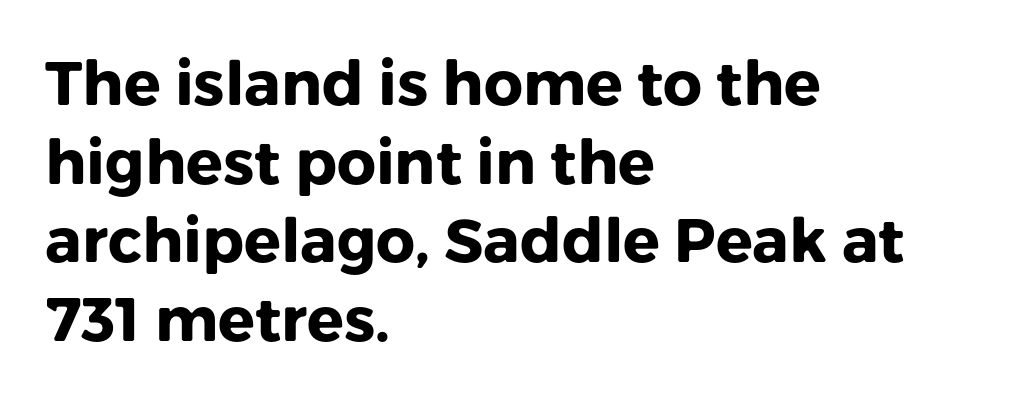
{"serif": "no", "italic": "no", "bold": "yes", "weight": "heavy", "width": "normal", "stroke_contrast": "low", "x_height": "medium", "monospaced": "no", "underline": "no", "align": "left", "line_spacing": "normal", "line_spacing_ratio": 1.29, "letter_spacing": "normal", "letter_spacing_em": 0.0, "glyph_px": 61}
